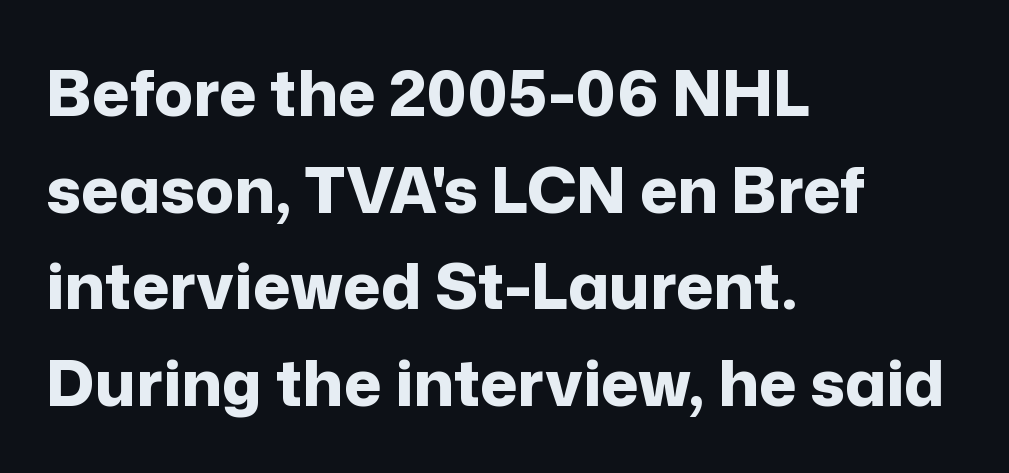
Which margin do the lines hug? The left one — the right edge is uneven. This rendering features lettering with no underline. Do the characters align in a grid? No, the font is proportional. The face used here has the dense, thick strokes of a bold.
